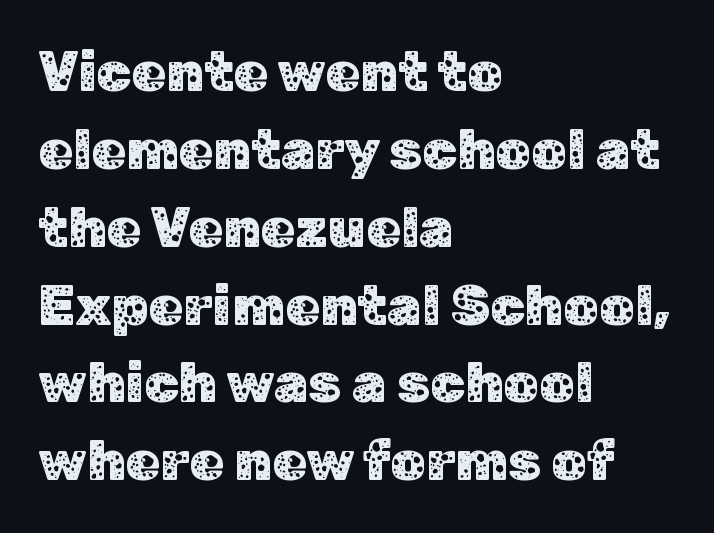
Q: Is the text italic (slanted)? A: No, it is upright.
Q: Is the typeface a serif or a sans-serif typeface? A: Sans-serif.
Q: Is the text underlined? A: No.
Q: How is the paragraph aligned? A: Left-aligned.
Q: Is the spacing between letters normal or unusually wide? A: Normal.
Q: Is the spacing between lines tight, normal or loose? A: Normal.
Q: Width (condensed, normal, or wide)? A: Normal.
Q: Stroke contrast? A: Low.
Q: x-height? A: Medium.
Q: Monospaced? A: No.
